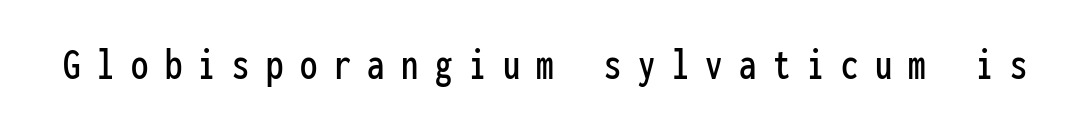
You could count columns in this text — the font is strictly monospaced. Observe the absence of serifs on each vertical stroke in this sample. Glance below the letters and you will spot only blank space. The letterforms stand isolated, each surrounded by extra space. This is roman type, the default non-slanted kind.
